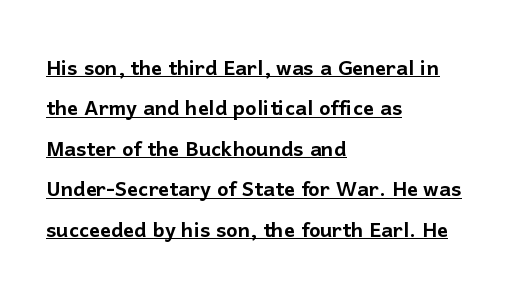
Compared with a centered layout, this one pins lines to the left instead. Ascenders rise straight up at ninety degrees. Check the space under the baseline: a stroke is drawn there. Reading down the column, the eye jumps a familiar distance to each next line.
